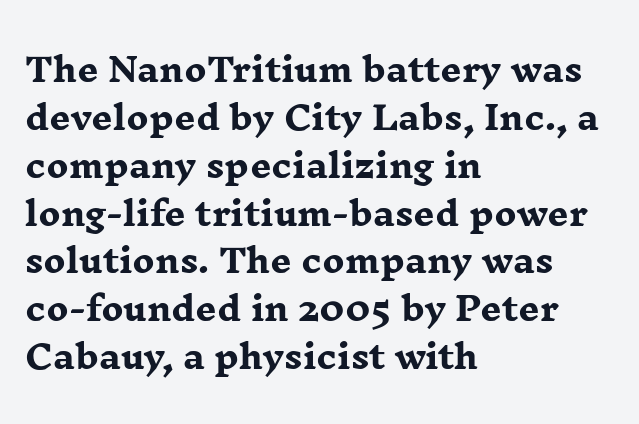
The image shows 33 px heavy, wide serif type, upright; set left-aligned, normal line spacing (1.45x), normal letter spacing, not underlined; low stroke contrast and a medium x-height.
